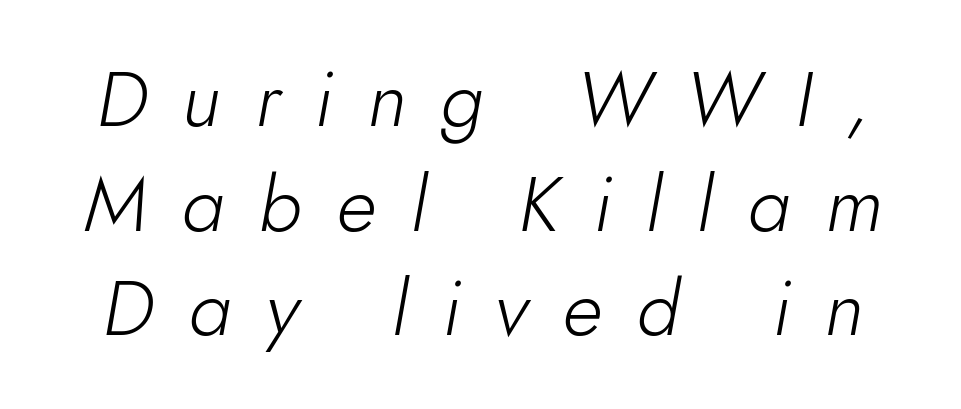
Q: Is the text bold? A: No.
Q: Is the text italic (slanted)? A: Yes, it leans right by about 10 degrees.
Q: Is the text underlined? A: No.
Q: Is the spacing between letters normal or unusually wide? A: Unusually wide.
Q: Is the spacing between lines tight, normal or loose? A: Normal.
Q: Width (condensed, normal, or wide)? A: Normal.
Q: Stroke contrast? A: Low.
Q: x-height? A: Small.
Q: Monospaced? A: No.
